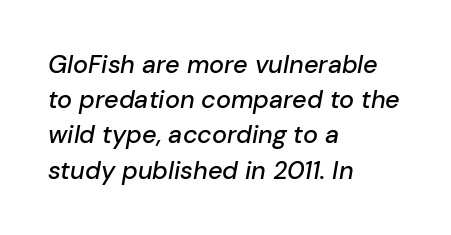
Every row of glyphs begins at an identical x-position on the left. The vertical gap from one line to the next is medium. Bare-footed words on every line. Characters follow at the spacing the type designer built in.
